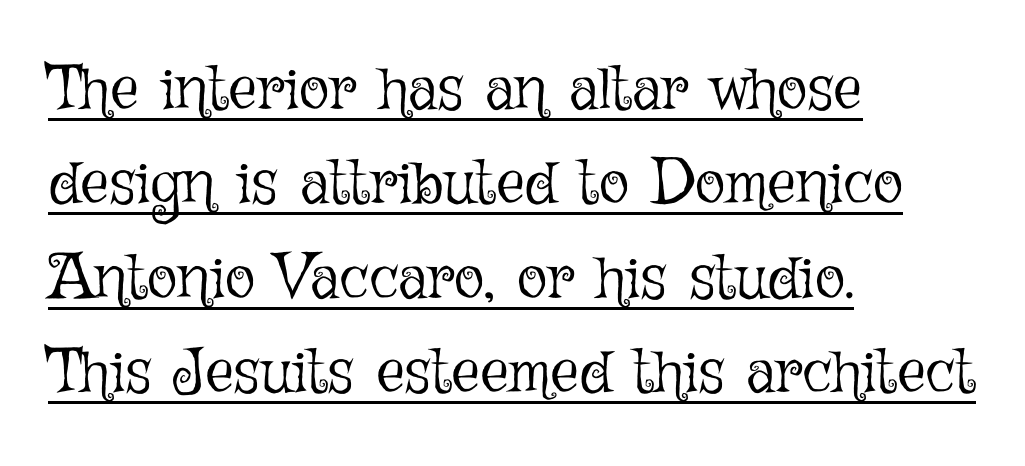
Q: Is the text bold? A: No.
Q: Is the text italic (slanted)? A: No, it is upright.
Q: Is the text underlined? A: Yes.
Q: How is the paragraph aligned? A: Left-aligned.
Q: Is the spacing between letters normal or unusually wide? A: Normal.
Q: Is the spacing between lines tight, normal or loose? A: Normal.
Q: Width (condensed, normal, or wide)? A: Normal.
Q: Stroke contrast? A: Low.
Q: x-height? A: Medium.
Q: Monospaced? A: No.
